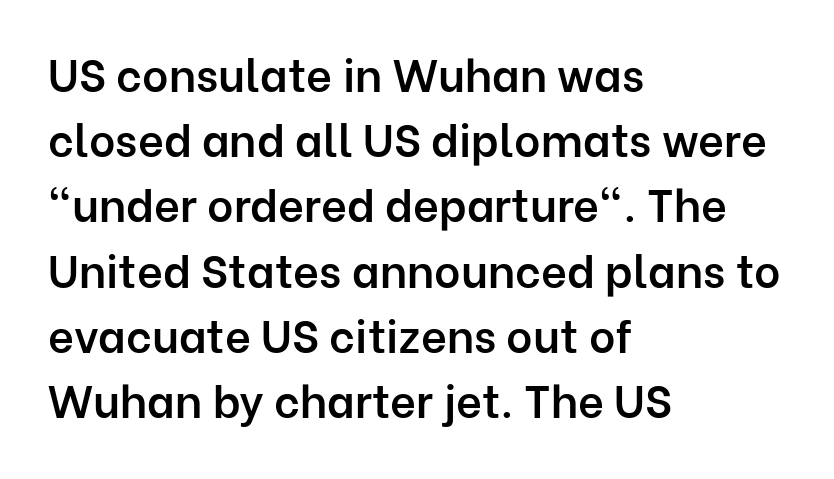
{"serif": "no", "italic": "no", "bold": "semi", "weight": "semibold", "width": "normal", "stroke_contrast": "low", "x_height": "medium", "monospaced": "no", "underline": "no", "align": "left", "line_spacing": "normal", "line_spacing_ratio": 1.45, "letter_spacing": "normal", "letter_spacing_em": 0.0, "glyph_px": 45}
